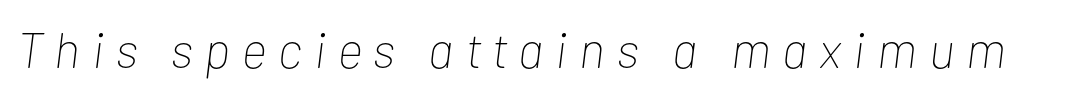
Q: Is the text bold? A: No.
Q: Is the text italic (slanted)? A: Yes, it leans right by about 7 degrees.
Q: Is the text underlined? A: No.
Q: Is the spacing between letters normal or unusually wide? A: Unusually wide.
Q: Width (condensed, normal, or wide)? A: Condensed.
Q: Stroke contrast? A: Low.
Q: x-height? A: Medium.
Q: Monospaced? A: No.
